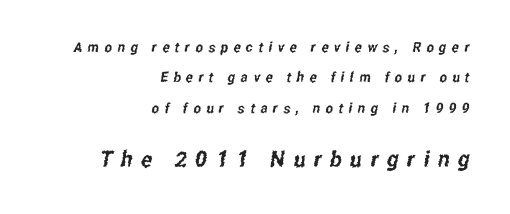
The image shows 22 px text type; set right-aligned, loose line spacing (2.17x), unusually wide letter spacing (+0.39 em), not underlined; the second (bottom) block is 1.57x larger.
